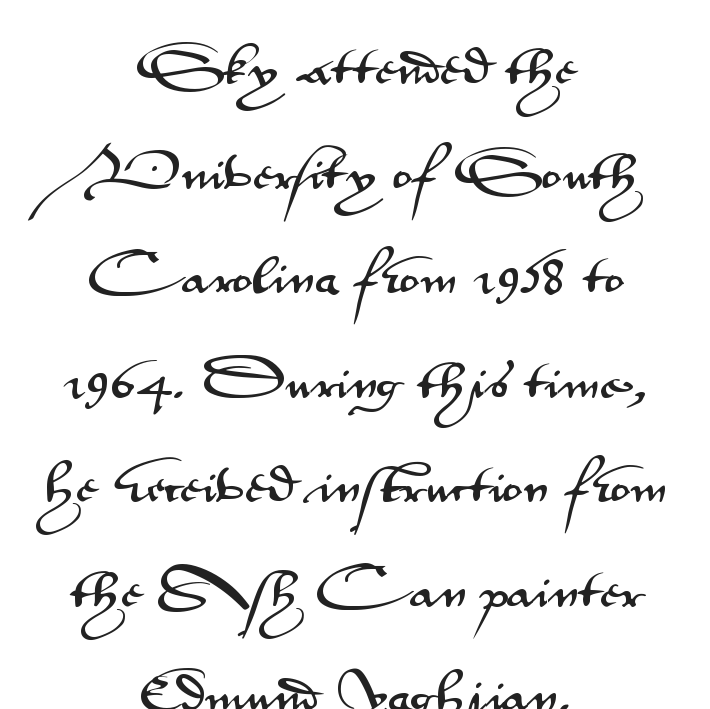
Q: Is the text italic (slanted)? A: Yes.
Q: Is the typeface a serif or a sans-serif typeface? A: Sans-serif.
Q: Is the text underlined? A: No.
Q: How is the paragraph aligned? A: Centered.
Q: Is the spacing between letters normal or unusually wide? A: Normal.
Q: Is the spacing between lines tight, normal or loose? A: Loose.
Q: Width (condensed, normal, or wide)? A: Wide.
Q: Stroke contrast? A: Medium.
Q: x-height? A: Small.
Q: Monospaced? A: No.
